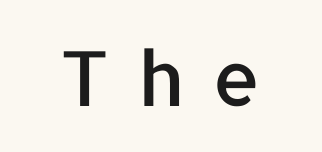
{"serif": "no", "italic": "no", "width": "normal", "stroke_contrast": "low", "x_height": "medium", "monospaced": "no", "underline": "no", "letter_spacing": "wide", "letter_spacing_em": 0.38, "glyph_px": 76}
